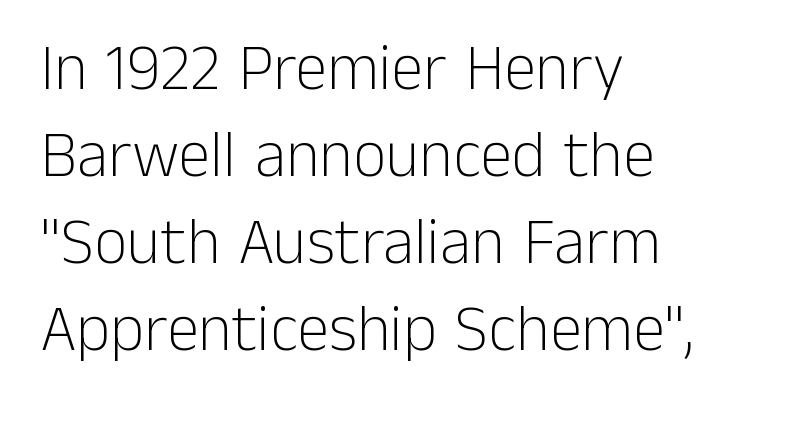
Q: Is the text bold? A: No.
Q: Is the text italic (slanted)? A: No, it is upright.
Q: Is the typeface a serif or a sans-serif typeface? A: Sans-serif.
Q: Is the text underlined? A: No.
Q: How is the paragraph aligned? A: Left-aligned.
Q: Is the spacing between letters normal or unusually wide? A: Normal.
Q: Is the spacing between lines tight, normal or loose? A: Normal.
Q: Width (condensed, normal, or wide)? A: Normal.
Q: Stroke contrast? A: Low.
Q: x-height? A: Medium.
Q: Monospaced? A: No.
